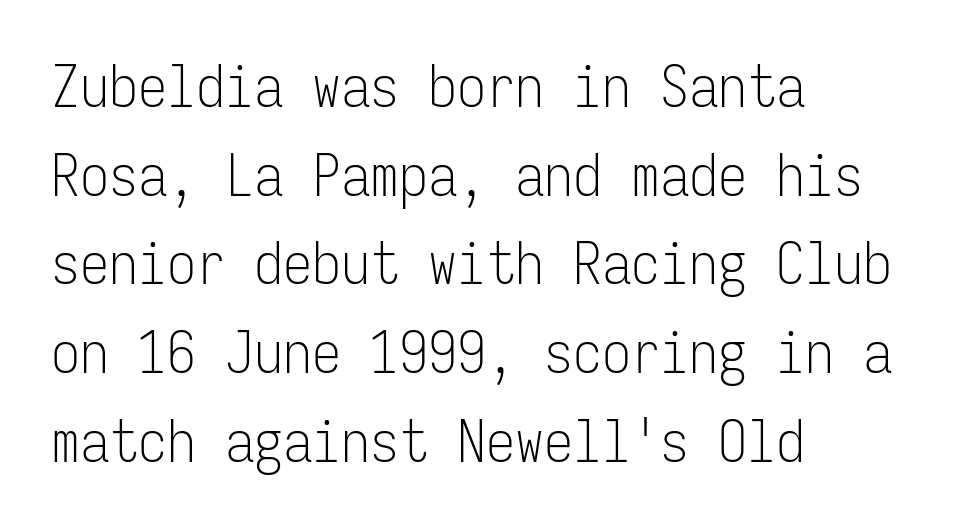
A typesetter would label this face a sans. A student would call this left alignment; a typographer would say flush left, rag right. A normal amount of white space separates one row of letters from the next. Each row of text sits above clean, open space. The rendering keeps characters at their native spacing. Spacing verdict: monospaced, one width for all characters.
